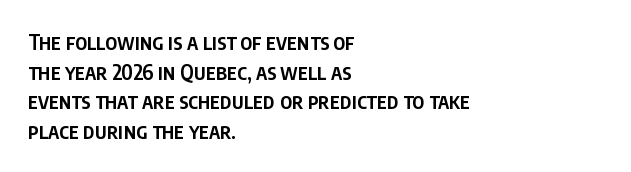
{"italic": "no", "bold": "semi", "underline": "no", "align": "left", "line_spacing": "normal", "line_spacing_ratio": 1.41, "letter_spacing": "normal", "letter_spacing_em": 0.0, "glyph_px": 21}
